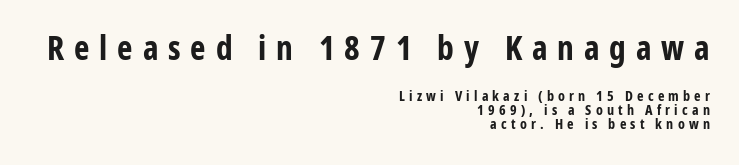
Cramped leading. Students, note that the glyphs here are deliberately spaced far apart. These words are printed bold, with thick strokes throughout. You can tell from the bare stems that sans-serif type was used.
